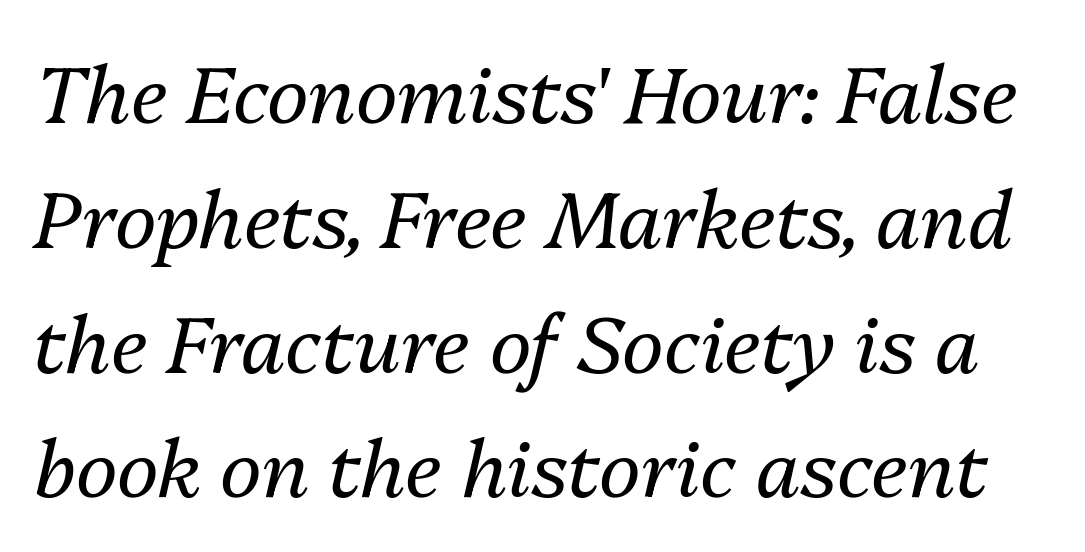
{"italic": "yes", "lean": "right", "slant_degrees": 13, "bold": "no", "weight": "regular", "width": "normal", "stroke_contrast": "medium", "x_height": "medium", "monospaced": "no", "underline": "no", "line_spacing": "normal", "line_spacing_ratio": 1.58, "letter_spacing": "normal", "letter_spacing_em": 0.0, "glyph_px": 79}
